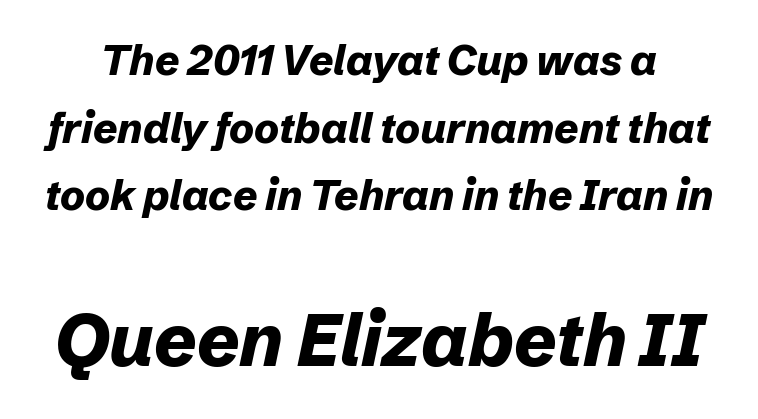
The image shows 73 px bold type, italic (leaning right); set normal line spacing (1.61x), normal letter spacing, not underlined; the second (bottom) block is 1.74x larger; low stroke contrast and a medium x-height.
